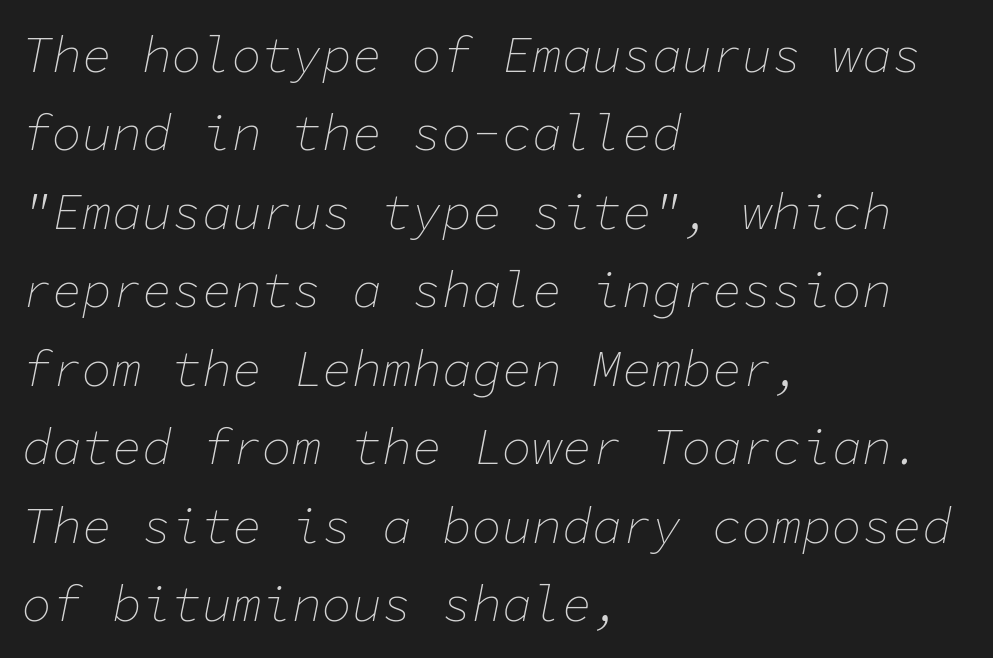
Q: Is the text bold? A: No.
Q: Is the text italic (slanted)? A: Yes, it leans right by about 11 degrees.
Q: Is the text underlined? A: No.
Q: How is the paragraph aligned? A: Left-aligned.
Q: Is the spacing between letters normal or unusually wide? A: Normal.
Q: Is the spacing between lines tight, normal or loose? A: Normal.
Q: Width (condensed, normal, or wide)? A: Normal.
Q: Stroke contrast? A: Low.
Q: x-height? A: Medium.
Q: Monospaced? A: Yes.
